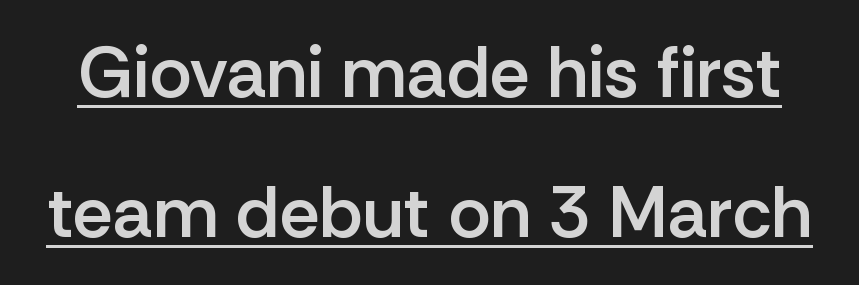
Serifs: no, the terminals of the letterforms are clean. The vertical gap from one line to the next is large. Spacing between characters is what you'd get straight out of the box. Does the weight exceed regular? Yes, but only to semibold. A typesetter would call this proportional, since set widths differ per character.
